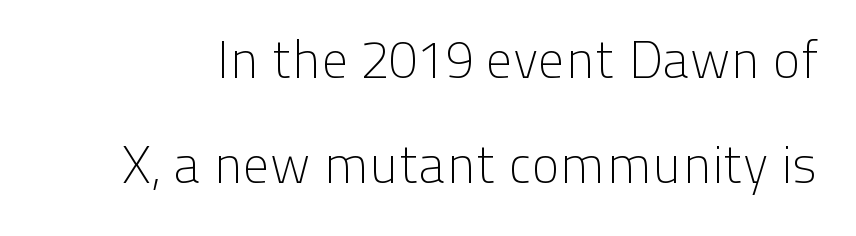
The image shows 53 px light sans-serif type, upright; set loose line spacing (1.99x), normal letter spacing, not underlined; low stroke contrast and a medium x-height.
